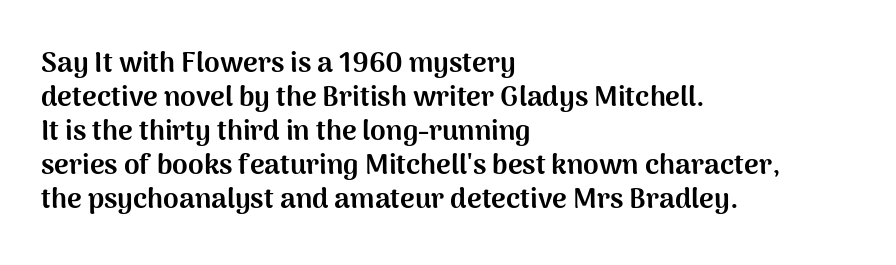
{"serif": "no", "italic": "no", "bold": "yes", "weight": "bold", "width": "normal", "stroke_contrast": "medium", "x_height": "medium", "monospaced": "no", "underline": "no", "align": "left", "line_spacing_ratio": 1.21, "letter_spacing": "normal", "letter_spacing_em": 0.0, "glyph_px": 28}
